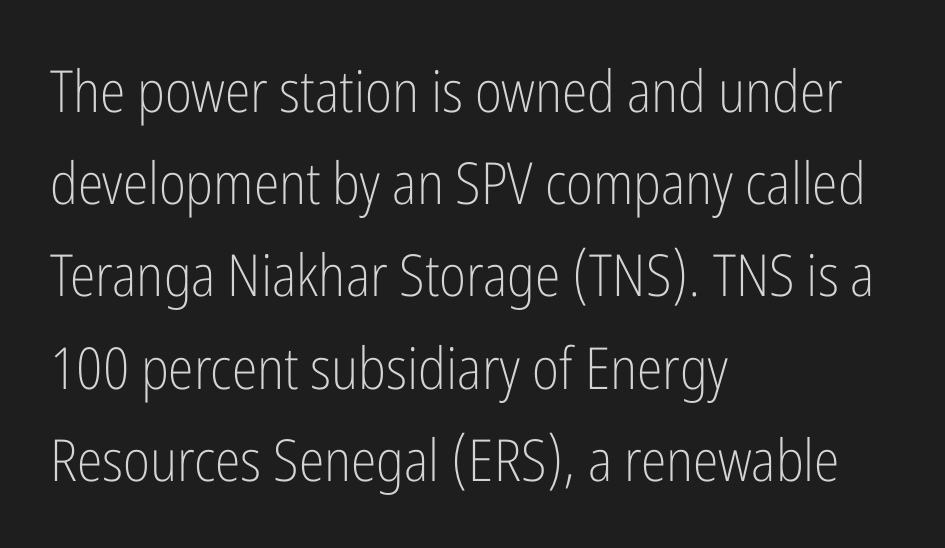
{"serif": "no", "italic": "no", "bold": "no", "weight": "light", "width": "condensed", "stroke_contrast": "low", "x_height": "medium", "monospaced": "no", "underline": "no", "align": "left", "line_spacing": "normal", "line_spacing_ratio": 1.59, "letter_spacing": "normal", "letter_spacing_em": 0.0, "glyph_px": 58}
